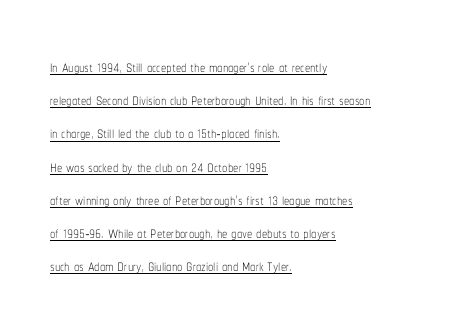
The image shows 21 px text type, upright; set left-aligned, normal line spacing (1.58x), normal letter spacing, underlined.
